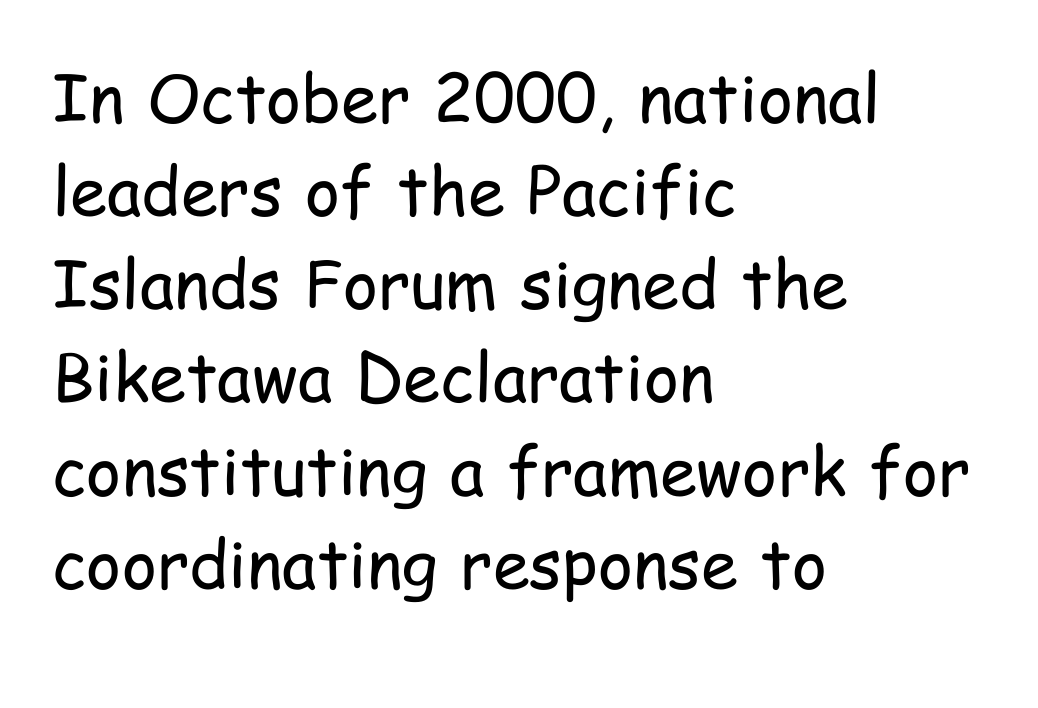
Q: Is the text bold? A: No.
Q: Is the text italic (slanted)? A: No, it is upright.
Q: Is the typeface a serif or a sans-serif typeface? A: Sans-serif.
Q: Is the text underlined? A: No.
Q: How is the paragraph aligned? A: Left-aligned.
Q: Is the spacing between letters normal or unusually wide? A: Normal.
Q: Is the spacing between lines tight, normal or loose? A: Normal.
Q: Width (condensed, normal, or wide)? A: Condensed.
Q: Stroke contrast? A: Low.
Q: x-height? A: Medium.
Q: Monospaced? A: No.
